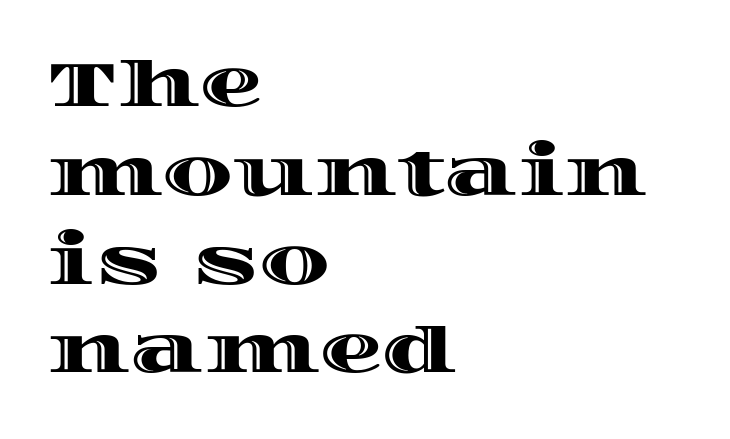
{"italic": "no", "width": "wide", "x_height": "large", "monospaced": "no", "underline": "no", "align": "left", "line_spacing": "normal", "line_spacing_ratio": 1.41, "letter_spacing": "normal", "letter_spacing_em": 0.0, "glyph_px": 63}
